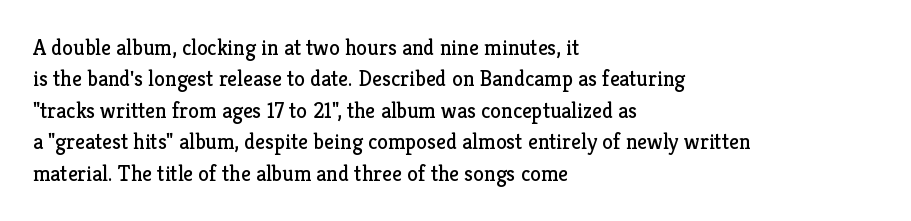
The image shows 22 px text type, upright; set left-aligned, normal line spacing (1.43x), normal letter spacing, not underlined.
